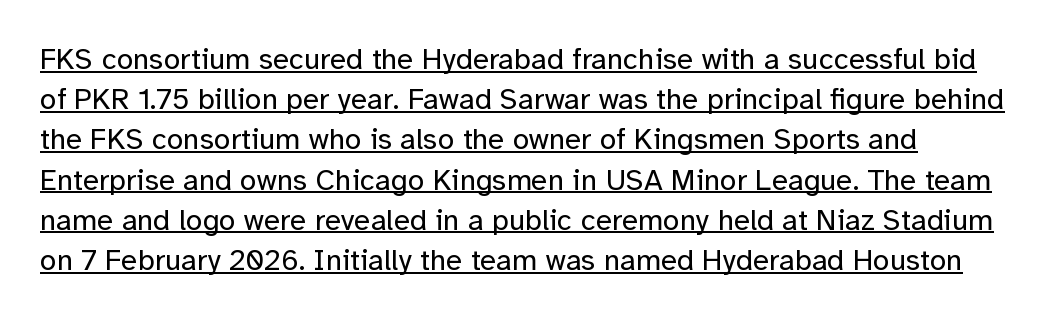
The image shows 30 px regular-weight sans-serif type, upright; set normal line spacing (1.34x), normal letter spacing, underlined; low stroke contrast and a medium x-height.
